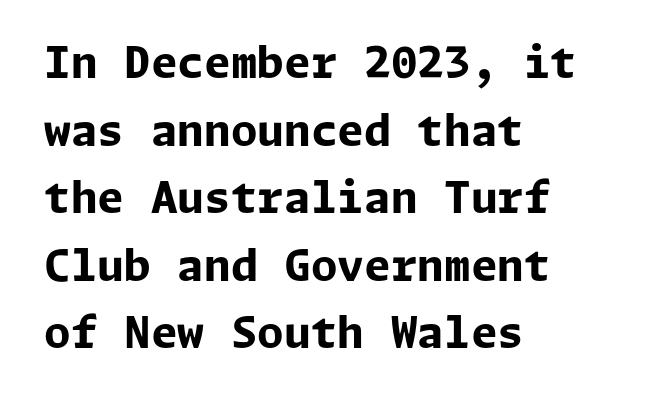
Q: Is the text bold? A: Yes.
Q: Is the text italic (slanted)? A: No, it is upright.
Q: Is the typeface a serif or a sans-serif typeface? A: Sans-serif.
Q: Is the text underlined? A: No.
Q: How is the paragraph aligned? A: Left-aligned.
Q: Is the spacing between letters normal or unusually wide? A: Normal.
Q: Is the spacing between lines tight, normal or loose? A: Normal.
Q: Width (condensed, normal, or wide)? A: Normal.
Q: Stroke contrast? A: Low.
Q: x-height? A: Medium.
